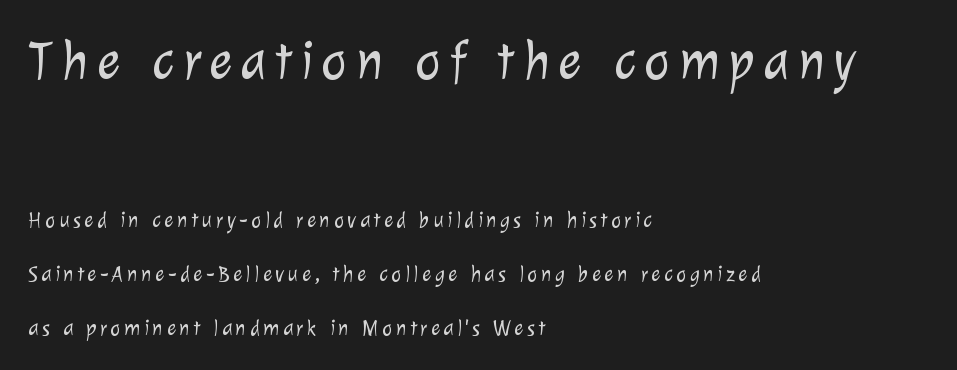
The image shows 55 px light sans-serif type; set left-aligned, loose line spacing (2.45x), not underlined; the first (top) block is 2.5x larger; low stroke contrast and a medium x-height.
